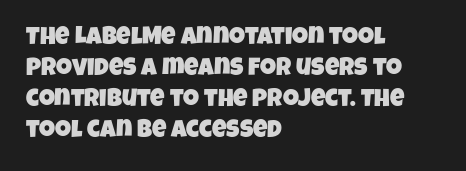
{"underline": "no", "align": "left", "line_spacing_ratio": 1.24, "letter_spacing": "normal", "letter_spacing_em": 0.0, "glyph_px": 25}
